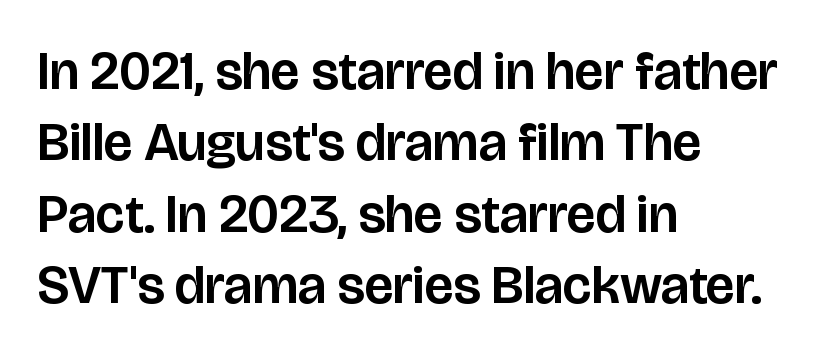
{"serif": "no", "italic": "no", "width": "normal", "stroke_contrast": "low", "x_height": "large", "monospaced": "no", "underline": "no", "align": "left", "line_spacing": "normal", "line_spacing_ratio": 1.32, "letter_spacing": "normal", "letter_spacing_em": 0.0, "glyph_px": 54}
